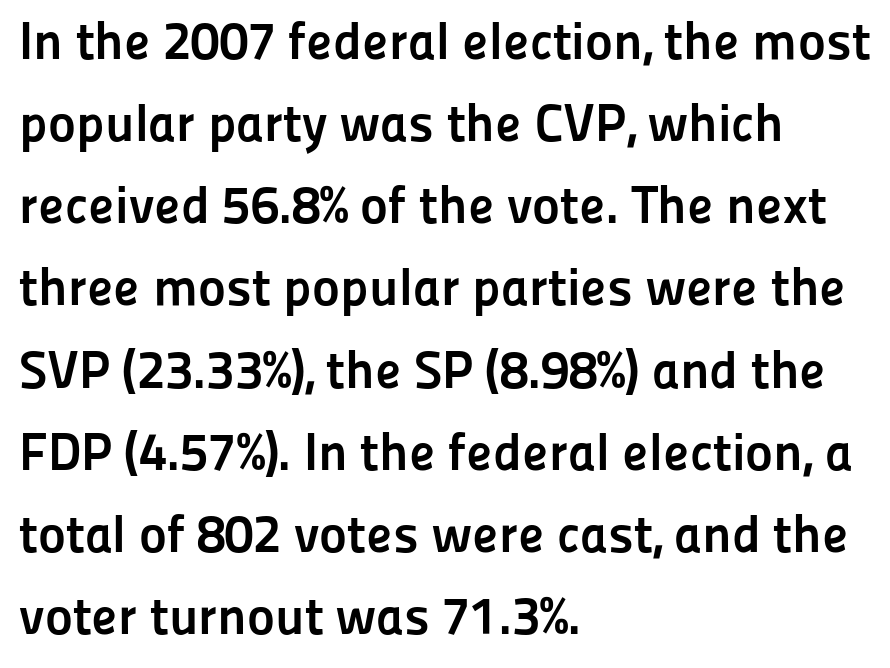
This rendering uses left alignment, leaving the right contour irregular. Reading down the column, the eye jumps a familiar distance to each next line. Chunky letters — that's bold for sure. Each word holds together tightly as a unit, with standard inter-letter gaps.
